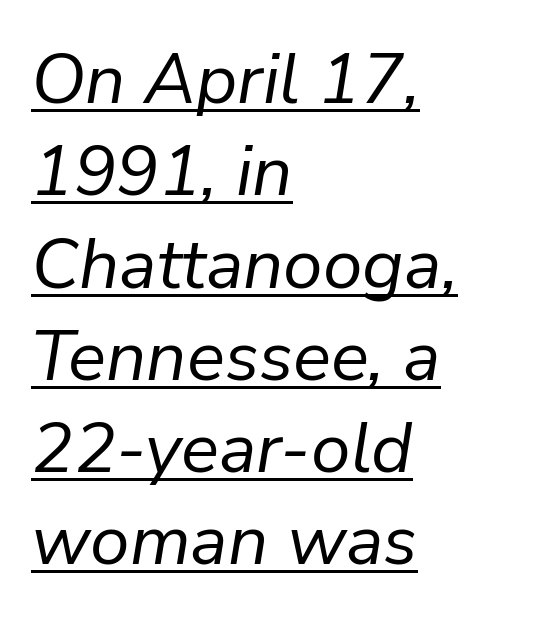
The image shows 71 px regular-weight type, italic (leaning right); set left-aligned, normal line spacing (1.3x), normal letter spacing, underlined; low stroke contrast and a medium x-height.
